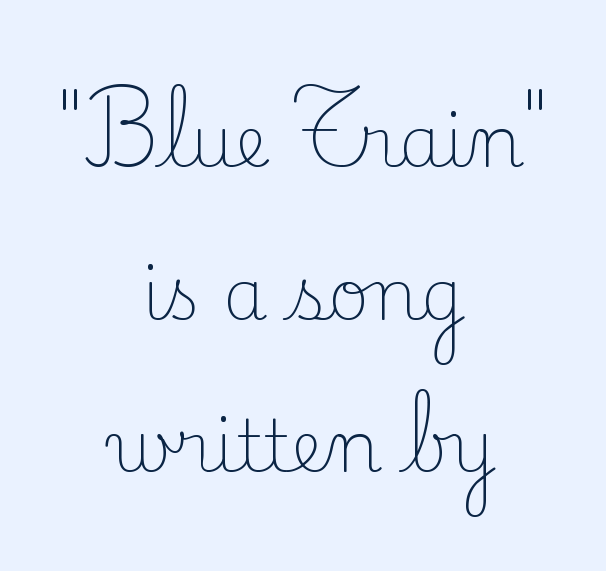
The image shows 71 px light serif type, upright; set centered, loose line spacing (2.15x), normal letter spacing, not underlined; low stroke contrast and a small x-height.
